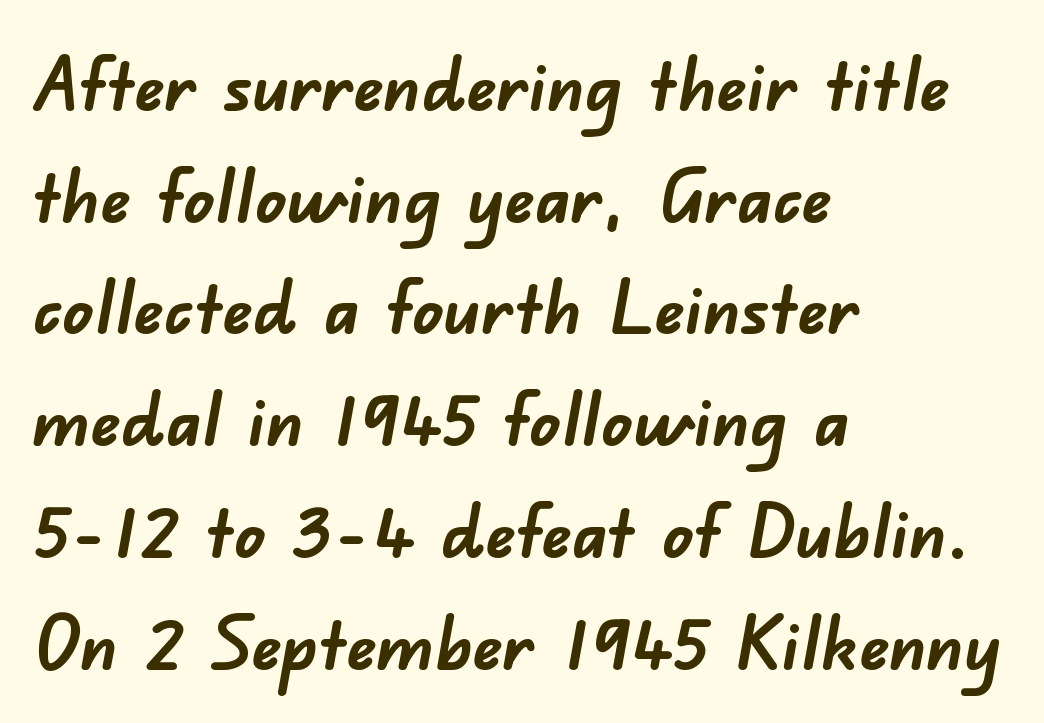
The image shows 75 px semibold sans-serif type; set left-aligned, normal line spacing (1.49x), normal letter spacing, not underlined; low stroke contrast and a small x-height.
